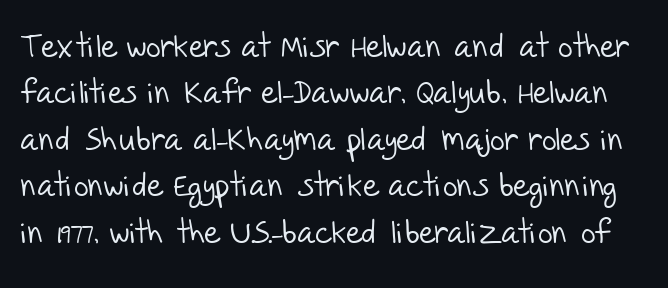
{"serif": "no", "bold": "no", "weight": "light", "width": "normal", "stroke_contrast": "low", "x_height": "large", "monospaced": "no", "underline": "no", "line_spacing": "normal", "line_spacing_ratio": 1.45, "letter_spacing": "normal", "letter_spacing_em": 0.0, "glyph_px": 32}
